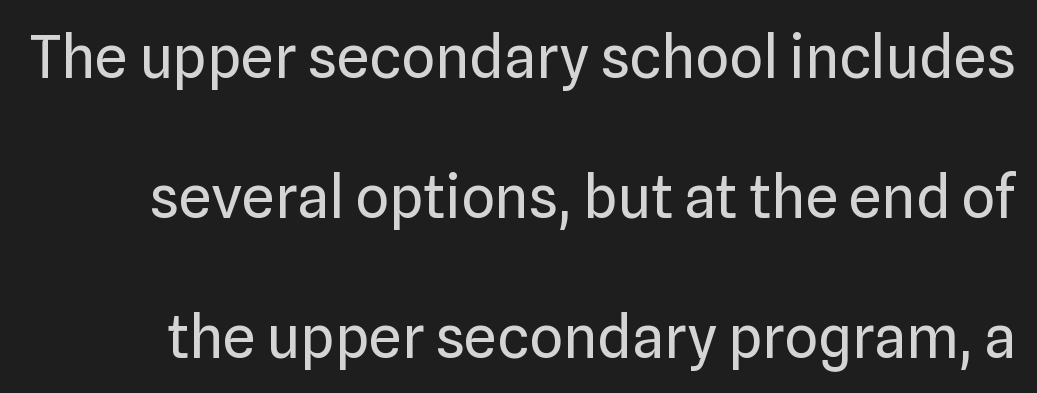
The image shows 59 px regular-weight sans-serif type, upright; set loose line spacing (2.37x), normal letter spacing, not underlined; low stroke contrast and a medium x-height.
